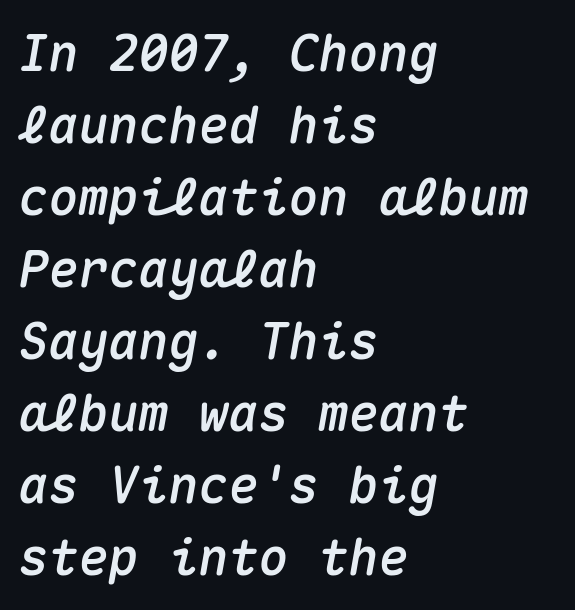
Rendered with sloped, italic letterforms. The area under the type is left untouched. You could call the tracking neutral — neither tight nor loose. The lines in this sample share a left origin and differ only in where they stop. A typesetter would call this leading conventional body-copy spacing.
